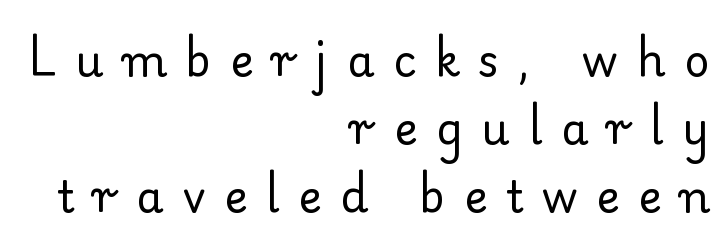
These lines were composed using upright roman letters. A serif font was chosen for this passage. The letters look calm and open, with moderate or lighter stems. Any mark beneath the type? The region is blank. Spacing verdict: proportional, widths tailored to each character.
